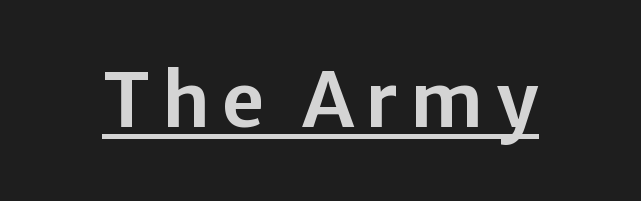
{"serif": "no", "italic": "no", "width": "normal", "stroke_contrast": "low", "x_height": "medium", "monospaced": "no", "underline": "yes", "glyph_px": 75}
